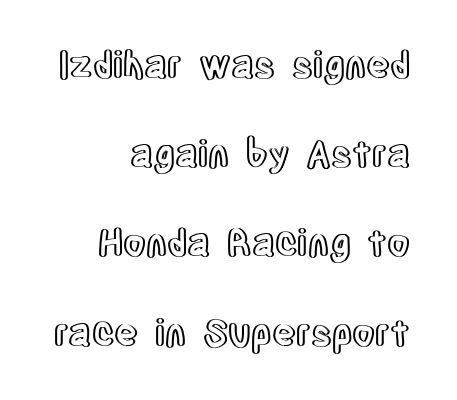
Q: Is the text italic (slanted)? A: No, it is upright.
Q: Is the text underlined? A: No.
Q: How is the paragraph aligned? A: Right-aligned.
Q: Is the spacing between letters normal or unusually wide? A: Normal.
Q: Is the spacing between lines tight, normal or loose? A: Loose.
Q: Width (condensed, normal, or wide)? A: Condensed.
Q: x-height? A: Large.
Q: Monospaced? A: No.
